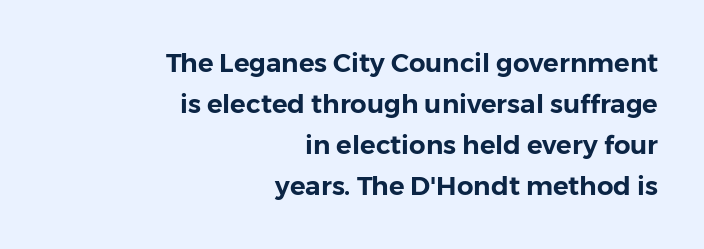
{"italic": "no", "underline": "no", "align": "right", "line_spacing": "normal", "line_spacing_ratio": 1.58, "letter_spacing": "normal", "letter_spacing_em": 0.0, "glyph_px": 26}
